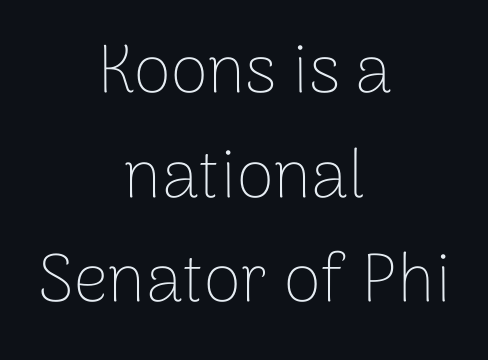
{"serif": "no", "italic": "no", "bold": "no", "weight": "thin", "width": "normal", "stroke_contrast": "low", "x_height": "medium", "monospaced": "no", "underline": "no", "align": "center", "line_spacing": "normal", "line_spacing_ratio": 1.54, "letter_spacing": "normal", "letter_spacing_em": 0.0, "glyph_px": 68}
